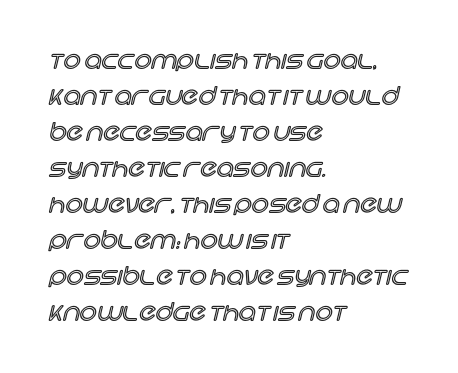
Q: Is the text italic (slanted)? A: Yes.
Q: Is the text underlined? A: No.
Q: How is the paragraph aligned? A: Left-aligned.
Q: Is the spacing between letters normal or unusually wide? A: Normal.
Q: Is the spacing between lines tight, normal or loose? A: Normal.
